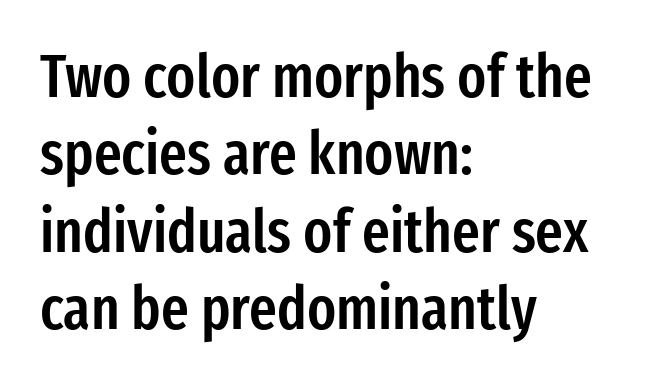
The image shows 60 px semibold, condensed sans-serif type, upright; set left-aligned, normal line spacing (1.29x), normal letter spacing, not underlined; low stroke contrast and a medium x-height.
